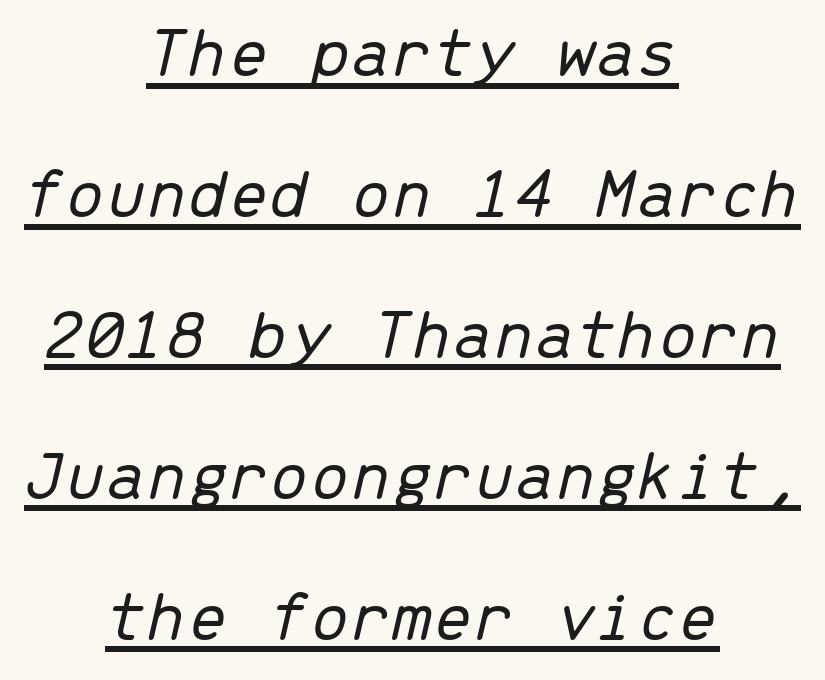
Q: Is the text bold? A: No.
Q: Is the text italic (slanted)? A: Yes, it leans right by about 13 degrees.
Q: Is the text underlined? A: Yes.
Q: How is the paragraph aligned? A: Centered.
Q: Is the spacing between letters normal or unusually wide? A: Normal.
Q: Is the spacing between lines tight, normal or loose? A: Loose.
Q: Width (condensed, normal, or wide)? A: Normal.
Q: Stroke contrast? A: Low.
Q: x-height? A: Medium.
Q: Monospaced? A: Yes.
